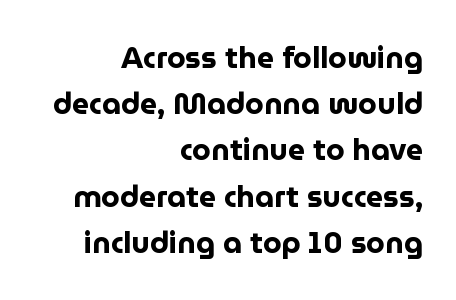
Q: Is the text bold? A: Yes.
Q: Is the text italic (slanted)? A: No, it is upright.
Q: Is the typeface a serif or a sans-serif typeface? A: Sans-serif.
Q: Is the text underlined? A: No.
Q: How is the paragraph aligned? A: Right-aligned.
Q: Is the spacing between letters normal or unusually wide? A: Normal.
Q: Is the spacing between lines tight, normal or loose? A: Normal.
Q: Width (condensed, normal, or wide)? A: Normal.
Q: Stroke contrast? A: Low.
Q: x-height? A: Medium.
Q: Monospaced? A: No.
